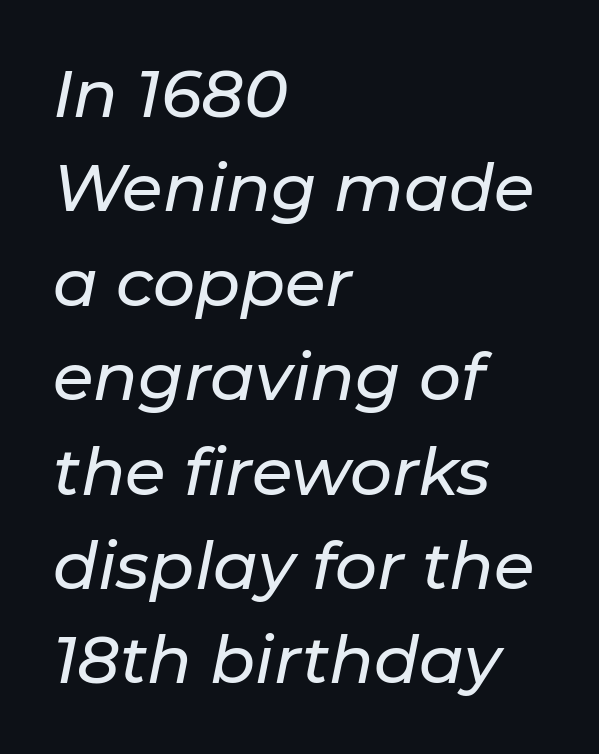
Q: Is the text italic (slanted)? A: Yes, it leans right by about 11 degrees.
Q: Is the text underlined? A: No.
Q: How is the paragraph aligned? A: Left-aligned.
Q: Is the spacing between letters normal or unusually wide? A: Normal.
Q: Is the spacing between lines tight, normal or loose? A: Normal.
Q: Width (condensed, normal, or wide)? A: Normal.
Q: Stroke contrast? A: Low.
Q: x-height? A: Medium.
Q: Monospaced? A: No.
